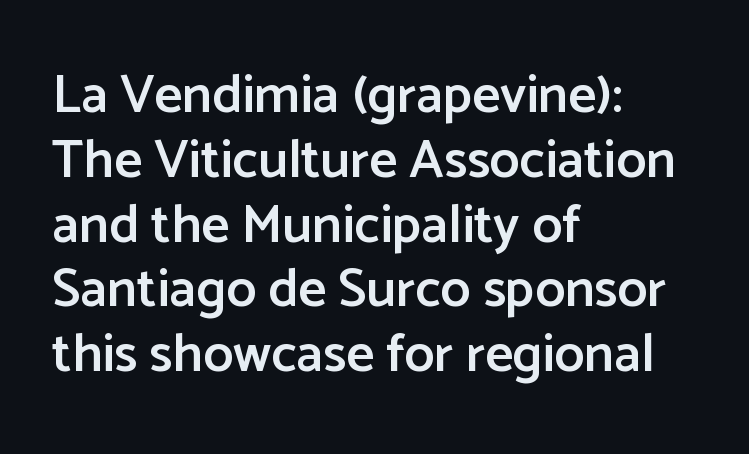
A fair bit of extra ink — the face is semibold, not bold. Spacing verdict: proportional, widths tailored to each character. The line texture is even and compact thanks to regular tracking. Left-aligned paragraph, ragged on the right. Nope, not italic — everything's standing straight.
